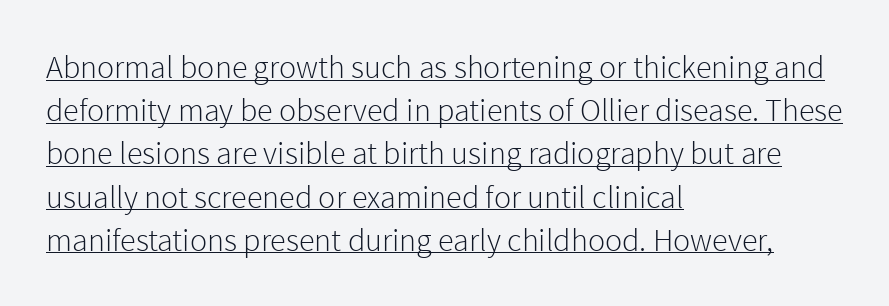
Q: Is the text bold? A: No.
Q: Is the text italic (slanted)? A: No, it is upright.
Q: Is the typeface a serif or a sans-serif typeface? A: Sans-serif.
Q: Is the text underlined? A: Yes.
Q: How is the paragraph aligned? A: Left-aligned.
Q: Is the spacing between letters normal or unusually wide? A: Normal.
Q: Is the spacing between lines tight, normal or loose? A: Normal.
Q: Width (condensed, normal, or wide)? A: Normal.
Q: x-height? A: Medium.
Q: Monospaced? A: No.
